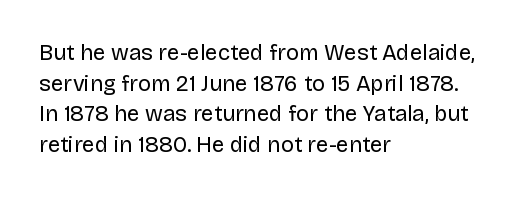
The image shows 22 px text type, upright; set left-aligned, normal line spacing (1.39x), normal letter spacing, not underlined.
